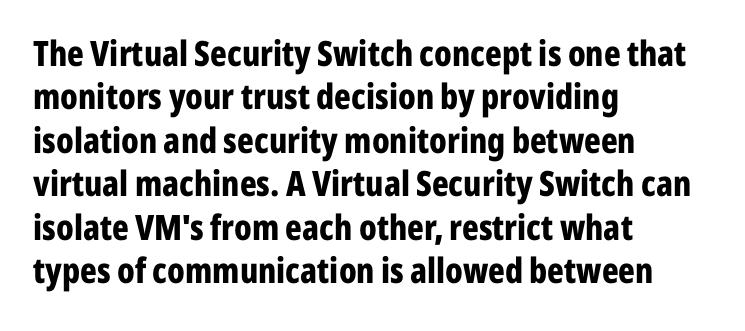
{"serif": "no", "italic": "no", "bold": "yes", "weight": "bold", "width": "condensed", "stroke_contrast": "low", "x_height": "medium", "monospaced": "no", "underline": "no", "align": "left", "line_spacing_ratio": 1.24, "letter_spacing": "normal", "letter_spacing_em": 0.0, "glyph_px": 35}
